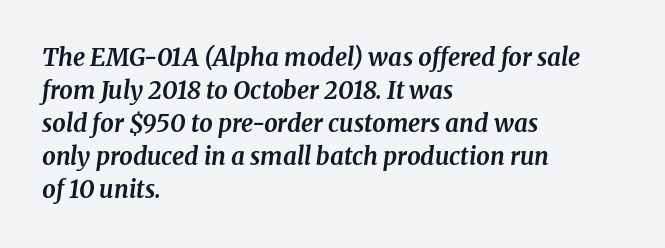
{"italic": "yes", "lean": "right", "slant_degrees": 8, "bold": "yes", "underline": "no", "align": "left", "line_spacing": "normal", "line_spacing_ratio": 1.38, "letter_spacing": "normal", "letter_spacing_em": 0.0, "glyph_px": 24}
